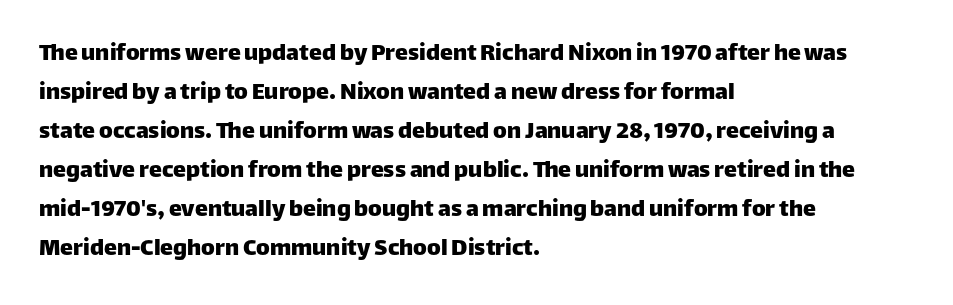
The image shows 26 px text type, upright; set left-aligned, normal line spacing (1.5x), normal letter spacing, not underlined.
